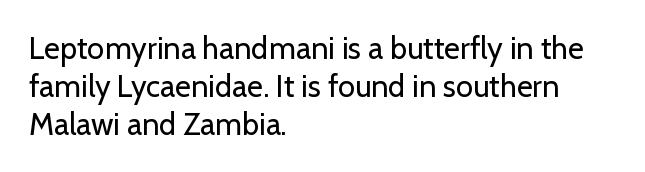
The image shows 31 px regular-weight sans-serif type, upright; set left-aligned, line spacing 1.22x, normal letter spacing, not underlined; low stroke contrast and a medium x-height.
